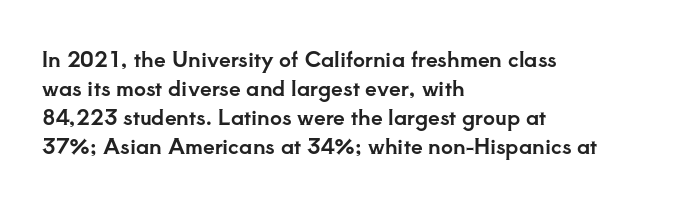
{"italic": "no", "underline": "no", "align": "left", "line_spacing": "normal", "line_spacing_ratio": 1.38, "letter_spacing": "normal", "letter_spacing_em": 0.0, "glyph_px": 21}
